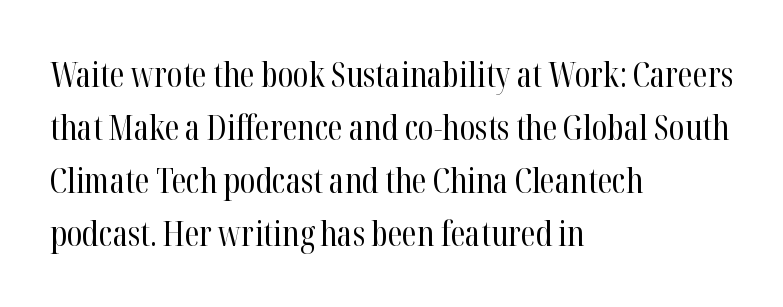
Q: Is the text bold? A: No.
Q: Is the text italic (slanted)? A: No, it is upright.
Q: Is the typeface a serif or a sans-serif typeface? A: Serif.
Q: Is the text underlined? A: No.
Q: How is the paragraph aligned? A: Left-aligned.
Q: Is the spacing between letters normal or unusually wide? A: Normal.
Q: Is the spacing between lines tight, normal or loose? A: Normal.
Q: Width (condensed, normal, or wide)? A: Condensed.
Q: Stroke contrast? A: High.
Q: x-height? A: Medium.
Q: Monospaced? A: No.
